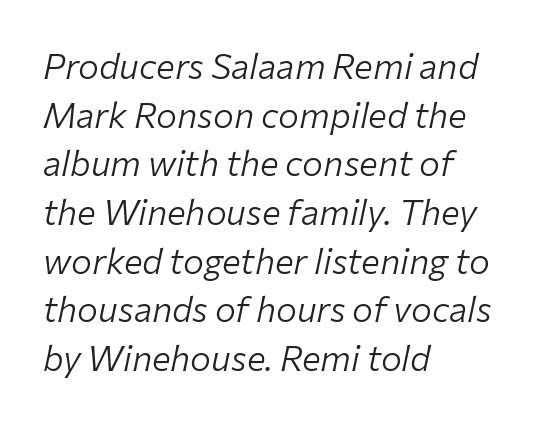
The image shows 35 px light type, italic (leaning right); set left-aligned, normal line spacing (1.39x), normal letter spacing, not underlined; low stroke contrast and a medium x-height.
